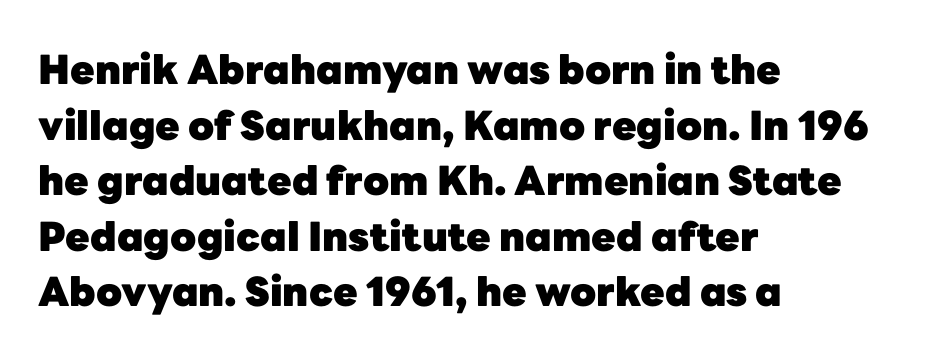
Baseline-to-baseline distance is the conventional proportion of letter height. The gaps between neighbouring characters are ordinary and unremarkable. This rendering uses left alignment, leaving the right contour irregular. Each glyph is drawn with heavy, bold strokes. Type without underlining. Is this a fixed-width face? No — the glyphs have proportional, varying widths.
